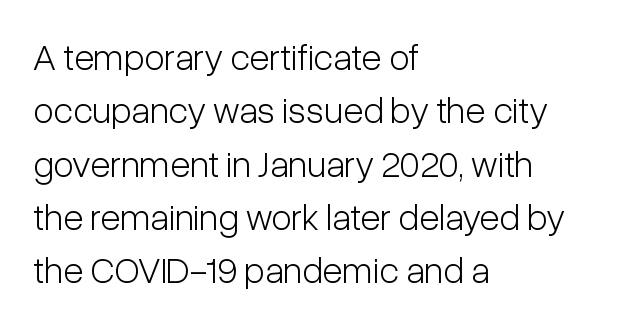
Q: Is the text bold? A: No.
Q: Is the text italic (slanted)? A: No, it is upright.
Q: Is the typeface a serif or a sans-serif typeface? A: Sans-serif.
Q: Is the text underlined? A: No.
Q: How is the paragraph aligned? A: Left-aligned.
Q: Is the spacing between letters normal or unusually wide? A: Normal.
Q: Is the spacing between lines tight, normal or loose? A: Normal.
Q: Width (condensed, normal, or wide)? A: Condensed.
Q: Stroke contrast? A: Low.
Q: x-height? A: Medium.
Q: Monospaced? A: No.
